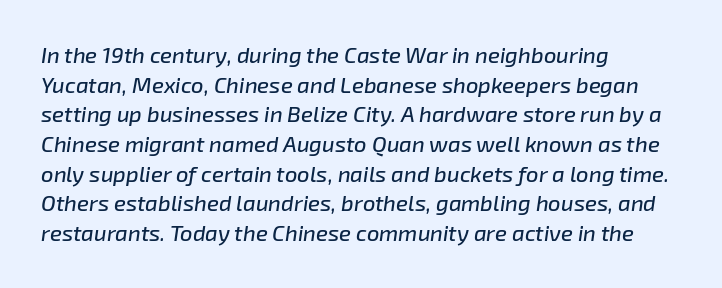
The whole block is typeset with a tilt. The words here are not underlined. Standard letterfit; no display-style spreading of the glyphs. Caption: multi-line text, flush left, ragged right.
